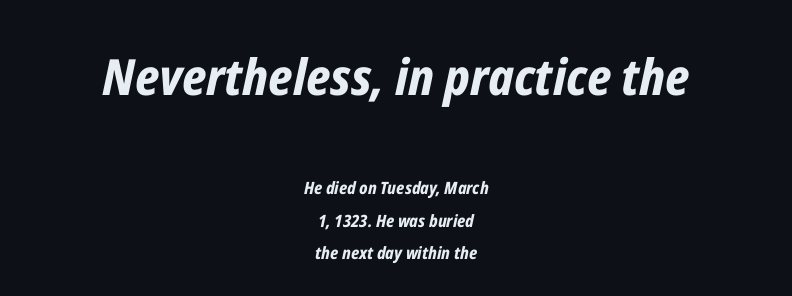
The image shows 50 px bold, condensed type, italic (leaning right); set centered, line spacing 1.89x, normal letter spacing, not underlined; the first (top) block is 2.94x larger; low stroke contrast and a medium x-height.
